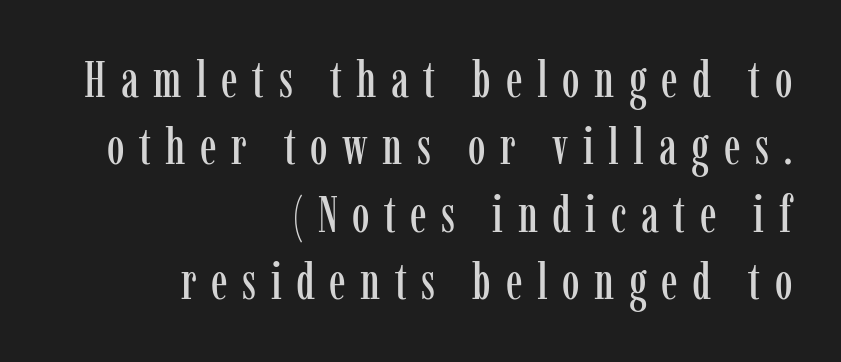
Q: Is the text italic (slanted)? A: No, it is upright.
Q: Is the typeface a serif or a sans-serif typeface? A: Serif.
Q: Is the text underlined? A: No.
Q: How is the paragraph aligned? A: Right-aligned.
Q: Is the spacing between letters normal or unusually wide? A: Unusually wide.
Q: Is the spacing between lines tight, normal or loose? A: Normal.
Q: Width (condensed, normal, or wide)? A: Condensed.
Q: Stroke contrast? A: Low.
Q: x-height? A: Medium.
Q: Monospaced? A: No.
